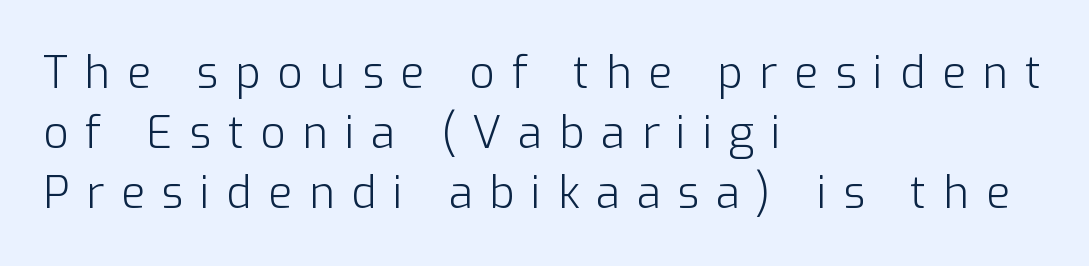
The image shows 44 px light sans-serif type, upright; set left-aligned, normal line spacing (1.36x), unusually wide letter spacing (+0.38 em), not underlined; low stroke contrast and a medium x-height.
